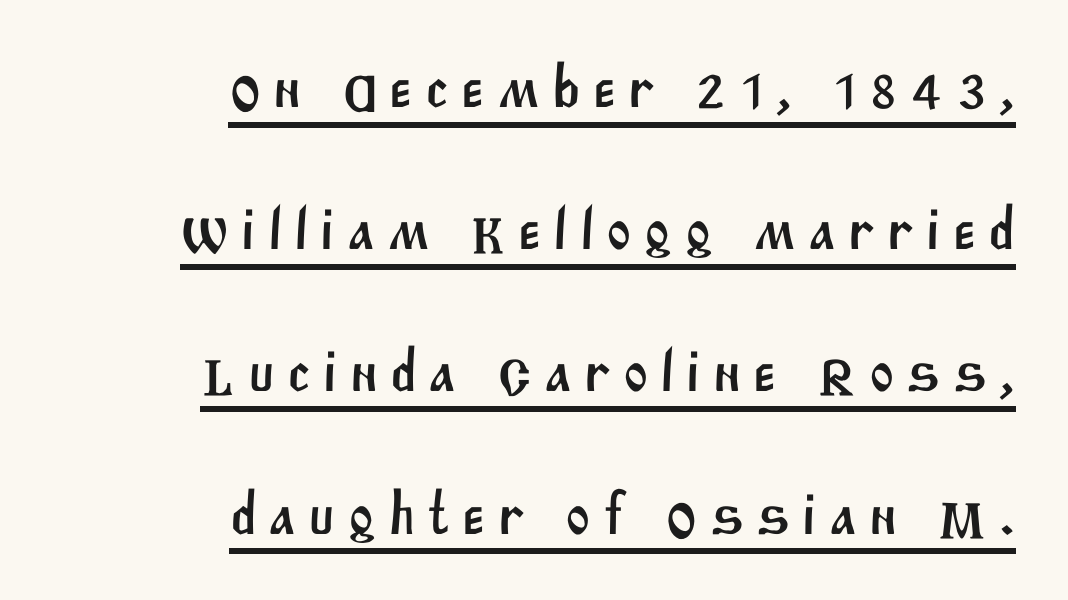
{"serif": "no", "width": "normal", "stroke_contrast": "medium", "x_height": "large", "monospaced": "no", "underline": "yes", "align": "right", "line_spacing": "loose", "line_spacing_ratio": 2.37, "letter_spacing": "wide", "letter_spacing_em": 0.2, "glyph_px": 60}
